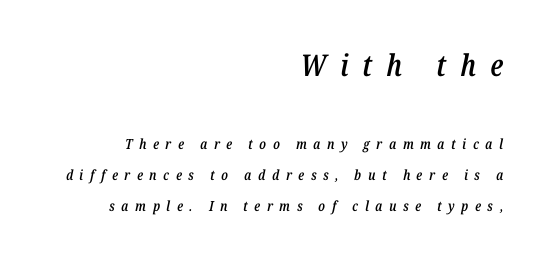
The area under the type is left untouched. The whole block is typeset with a tilt. The letters advance in unequal steps, a hallmark of proportional type. Horizontal alignment here is rightward, an uncommon choice for prose. The face used here appears at its bigger size in the upper chunk.
